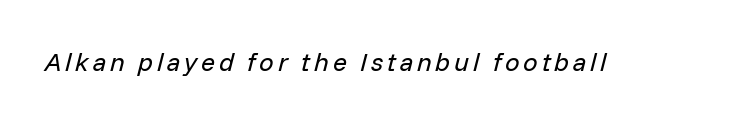
If you drew a line through each stem, it would be angled. The passage shown is not bold in any degree. Just letters on the line, the space beneath them empty.
